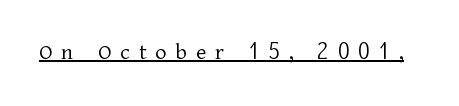
No letter is thick-stroked: the sample isn't bold. The passage shown has open, widely tracked lettering throughout. This sample uses an upright cut, with every glyph sitting square on the baseline. Emphasis is given by a line drawn under the lettering.
